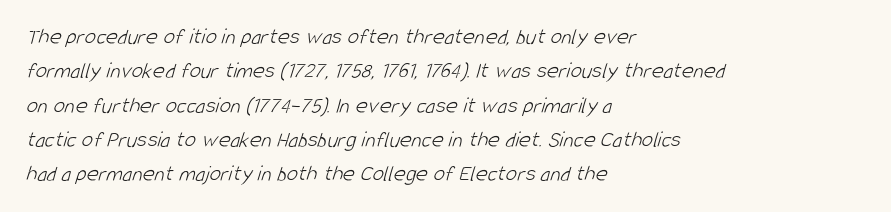
{"bold": "no", "underline": "no", "align": "left", "line_spacing": "normal", "line_spacing_ratio": 1.49, "letter_spacing": "normal", "letter_spacing_em": 0.0, "glyph_px": 23}
